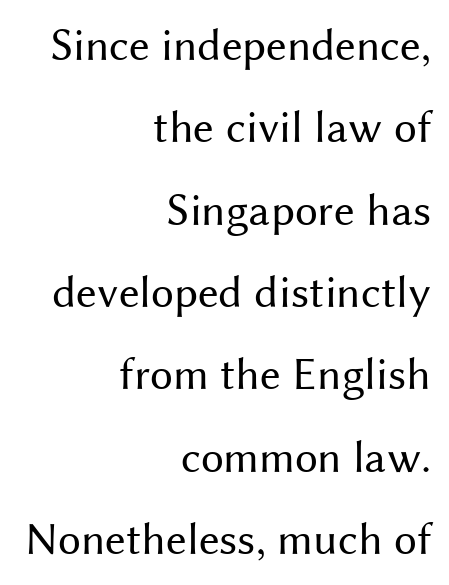
The image shows 46 px regular-weight sans-serif type, upright; set right-aligned, line spacing 1.79x, normal letter spacing, not underlined; medium stroke contrast and a medium x-height.
